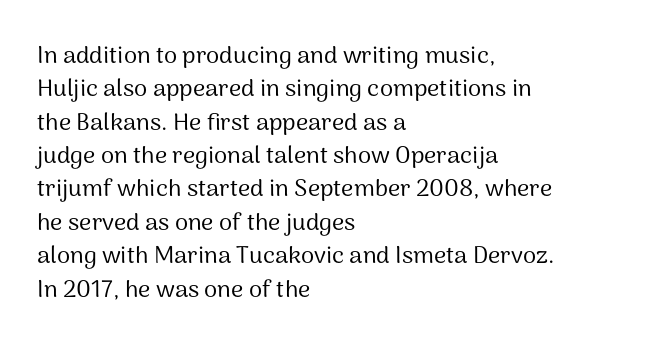
{"italic": "no", "bold": "no", "underline": "no", "align": "left", "line_spacing": "normal", "line_spacing_ratio": 1.39, "letter_spacing": "normal", "letter_spacing_em": 0.0, "glyph_px": 24}
